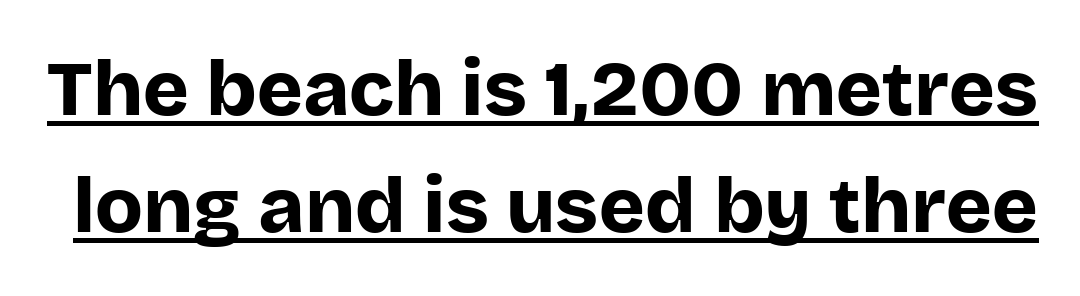
Q: Is the text bold? A: Yes.
Q: Is the text italic (slanted)? A: No, it is upright.
Q: Is the typeface a serif or a sans-serif typeface? A: Sans-serif.
Q: Is the text underlined? A: Yes.
Q: Is the spacing between letters normal or unusually wide? A: Normal.
Q: Is the spacing between lines tight, normal or loose? A: Normal.
Q: Width (condensed, normal, or wide)? A: Normal.
Q: Stroke contrast? A: Low.
Q: x-height? A: Large.
Q: Monospaced? A: No.
